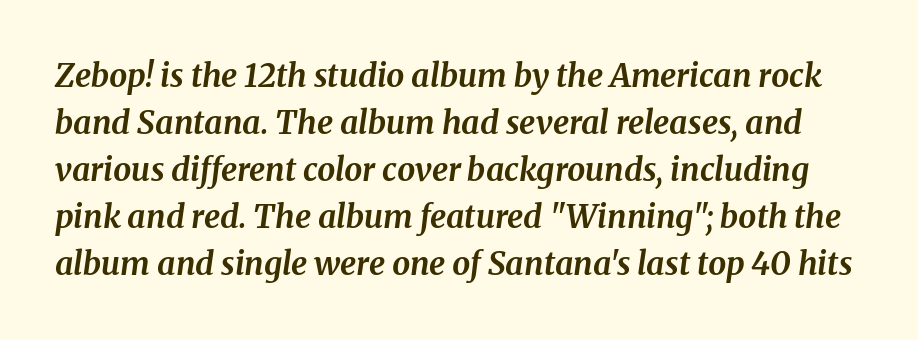
These lines are rendered in a variable-pitch font. The font is running at its bold setting. The designer left line spacing at the default. Tall strokes in this sample are angled rather than plumb. Unmarked baselines from the first word to the last. Default kerning and tracking; the words read as compact shapes.
